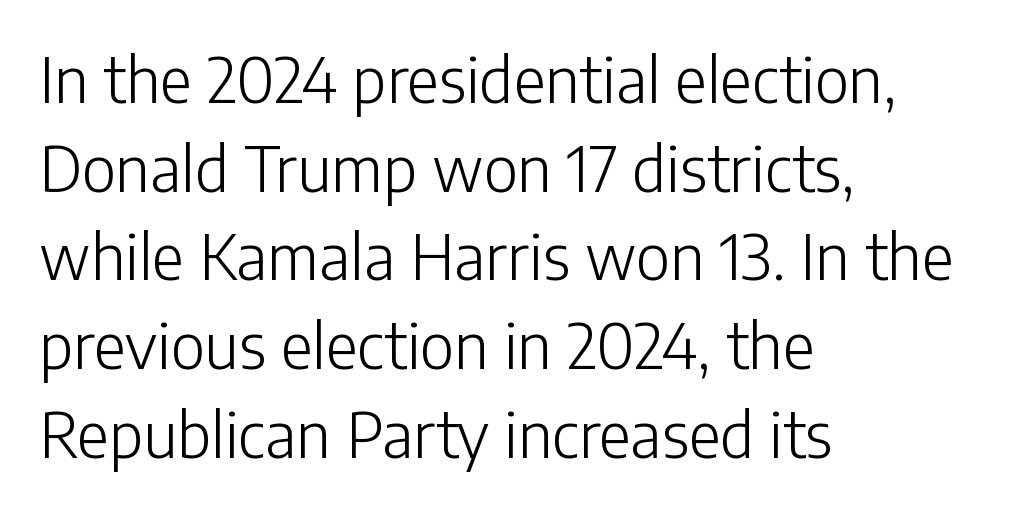
How are the letters spaced? Ordinarily, with no added tracking. Stems and bowls with no extra thickness — not bold. Compared with typical paragraphs, the rows here are spaced about the same. The typography opts for an upright posture over an oblique one.
